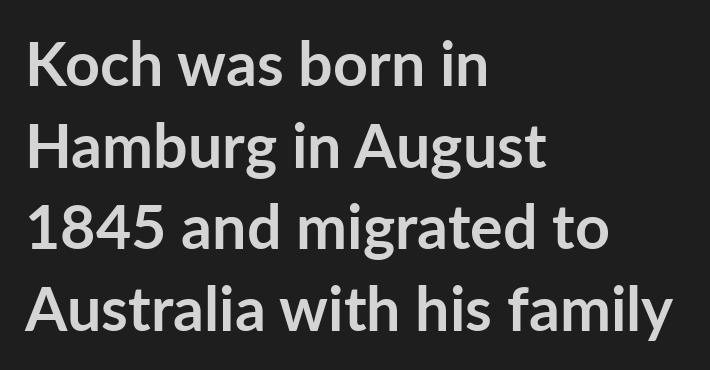
Nobody drew a line under any word here. The rag falls on the right side of this text block. Typographic density is high because the face is bold. Successive baselines arrive at the customary interval. Proportional: the letters do not fall into vertical columns.
